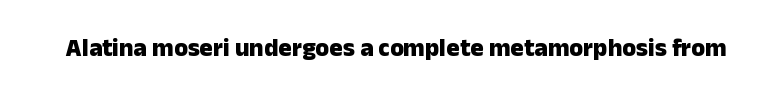
The image shows 25 px bold type, upright; set normal letter spacing, not underlined.
